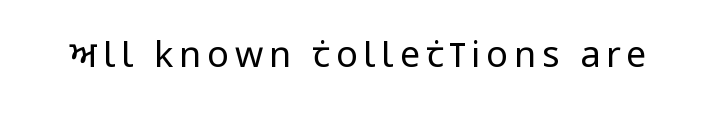
{"serif": "no", "italic": "no", "bold": "no", "weight": "regular", "width": "condensed", "stroke_contrast": "low", "x_height": "large", "monospaced": "no", "underline": "no", "glyph_px": 36}
